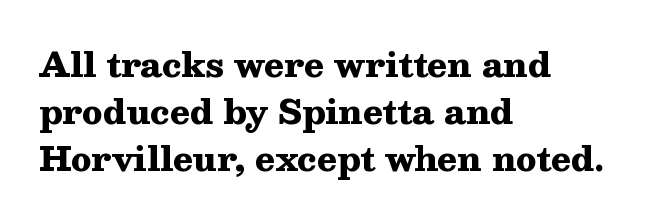
The image shows 33 px heavy, wide serif type, upright; set left-aligned, normal line spacing (1.43x), normal letter spacing, not underlined; medium stroke contrast and a medium x-height.
